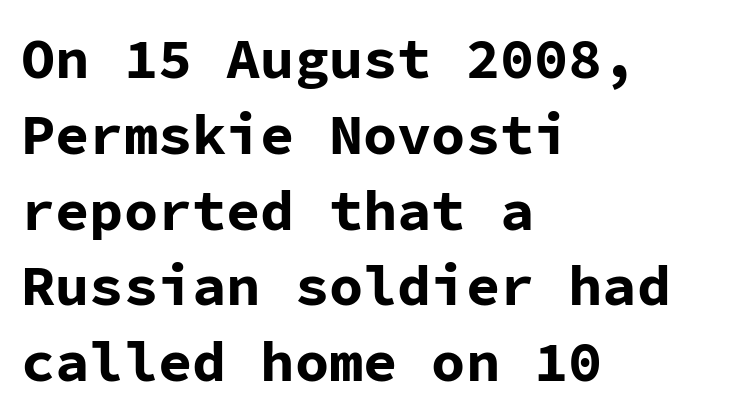
Line starts are locked; line ends wander. The letters stand straight up with perfectly vertical stems. Summary of vertical rhythm: regular, with standard interline spacing. Quick note: underline off. The letters march in equal steps, a hallmark of fixed-pitch type. The typeface chosen for these lines omits serifs.
